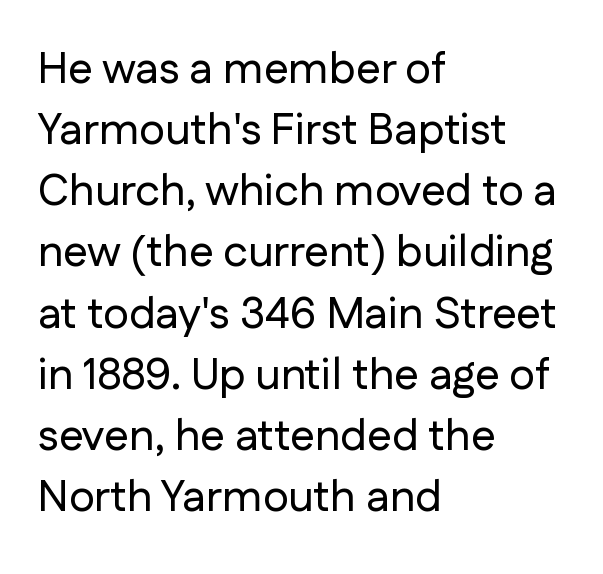
The image shows 44 px sans-serif type, upright; set left-aligned, normal line spacing (1.39x), normal letter spacing, not underlined; low stroke contrast and a medium x-height.
